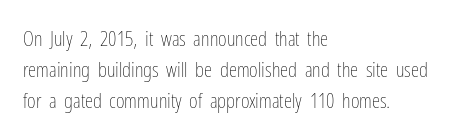
The image shows 21 px text type, upright; set left-aligned, normal line spacing (1.48x), normal letter spacing, not underlined.
